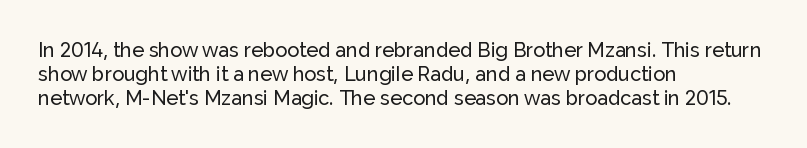
The image shows 20 px text type, upright; set left-aligned, line spacing 1.2x, normal letter spacing, not underlined.
